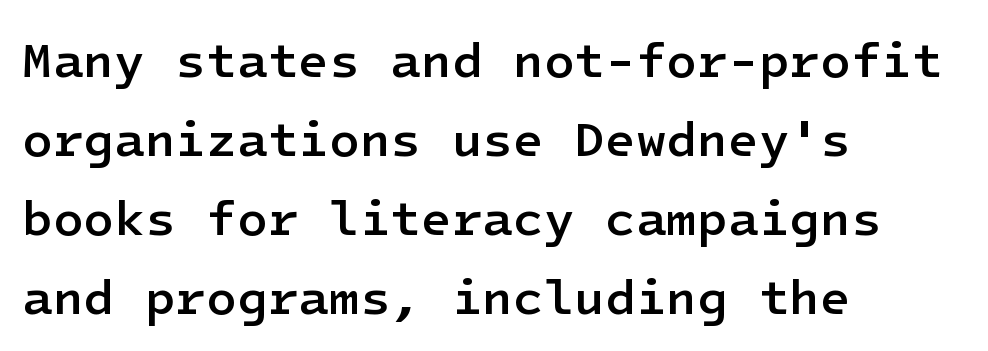
The image shows 50 px semibold sans-serif type, upright; set left-aligned, normal line spacing (1.58x), normal letter spacing, not underlined; low stroke contrast and a medium x-height.
